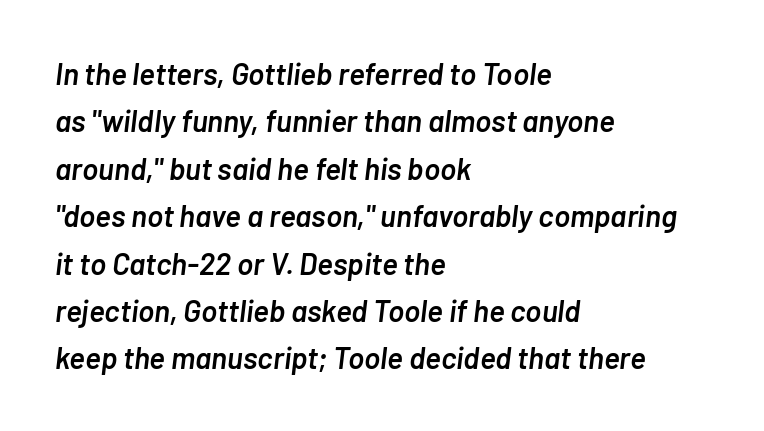
Whoever set this chose a conventional vertical rhythm. The passage shown is typed in a proportional face where columns would drift. Emphasis by weight is partial: semibold. The paragraph has a hard left edge and a soft right edge. When letters slant like this, we call the style italic. The horizontal fit of the characters is conventional and even.
